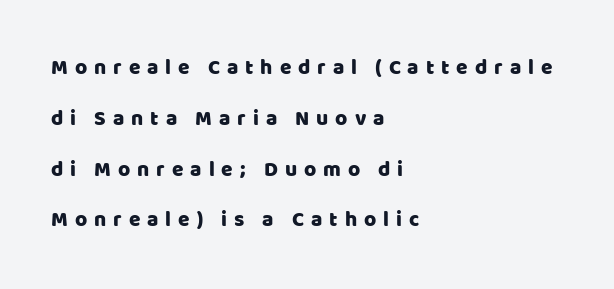
The image shows 21 px text type, upright; set left-aligned, loose line spacing (2.42x), unusually wide letter spacing (+0.33 em), not underlined.
